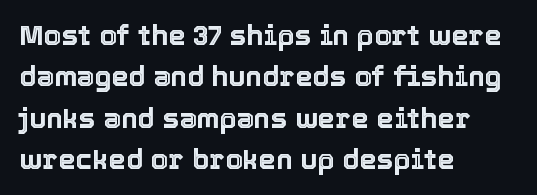
Q: Is the text italic (slanted)? A: No, it is upright.
Q: Is the text underlined? A: No.
Q: How is the paragraph aligned? A: Left-aligned.
Q: Is the spacing between letters normal or unusually wide? A: Normal.
Q: Is the spacing between lines tight, normal or loose? A: Normal.
Q: Width (condensed, normal, or wide)? A: Normal.
Q: x-height? A: Medium.
Q: Monospaced? A: No.
